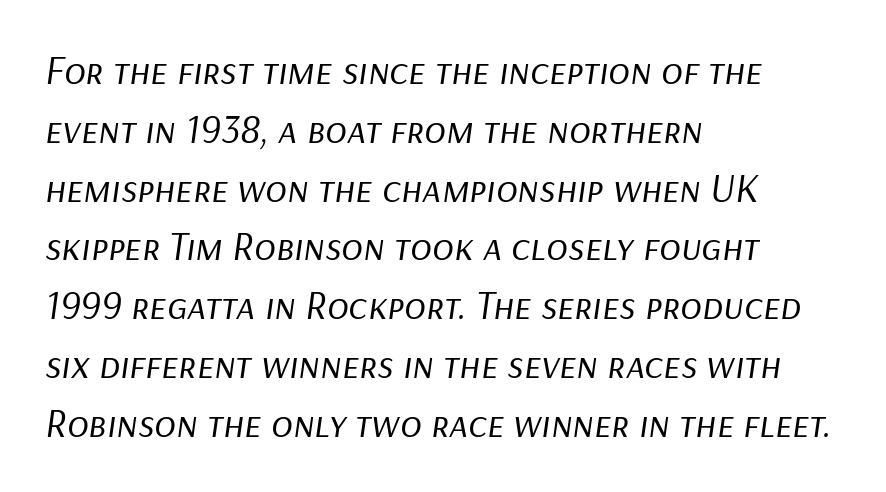
The image shows 40 px regular-weight type, italic (leaning right); set left-aligned, normal line spacing (1.47x), normal letter spacing, not underlined; low stroke contrast and a medium x-height.
